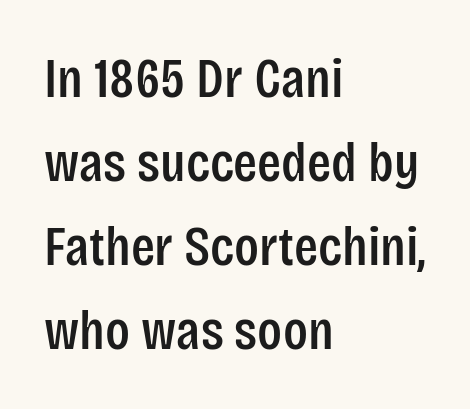
Q: Is the text italic (slanted)? A: No, it is upright.
Q: Is the typeface a serif or a sans-serif typeface? A: Sans-serif.
Q: Is the text underlined? A: No.
Q: How is the paragraph aligned? A: Left-aligned.
Q: Is the spacing between letters normal or unusually wide? A: Normal.
Q: Is the spacing between lines tight, normal or loose? A: Normal.
Q: Width (condensed, normal, or wide)? A: Condensed.
Q: Stroke contrast? A: Low.
Q: x-height? A: Large.
Q: Monospaced? A: No.
